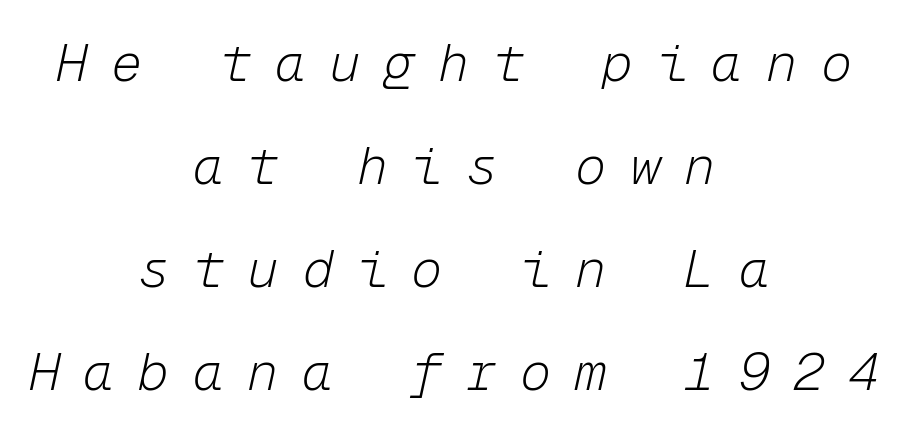
The image shows 52 px light type, italic (leaning right), monospaced; set centered, loose line spacing (1.98x), unusually wide letter spacing (+0.45 em), not underlined; low stroke contrast and a medium x-height.
